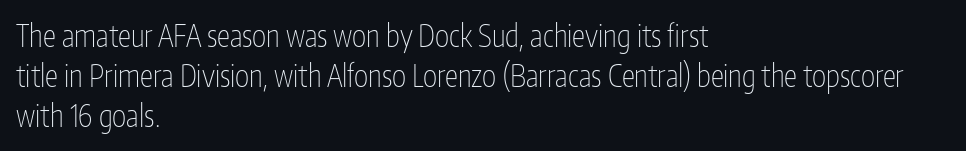
{"serif": "no", "italic": "no", "bold": "no", "weight": "thin", "width": "condensed", "stroke_contrast": "low", "x_height": "medium", "monospaced": "no", "underline": "no", "align": "left", "line_spacing": "normal", "line_spacing_ratio": 1.34, "letter_spacing": "normal", "letter_spacing_em": 0.0, "glyph_px": 30}
